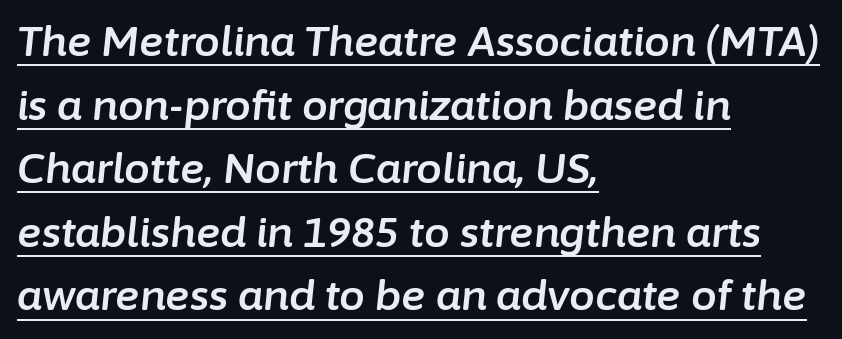
Q: Is the text italic (slanted)? A: Yes, it leans right by about 6 degrees.
Q: Is the text underlined? A: Yes.
Q: How is the paragraph aligned? A: Left-aligned.
Q: Is the spacing between letters normal or unusually wide? A: Normal.
Q: Is the spacing between lines tight, normal or loose? A: Normal.
Q: Width (condensed, normal, or wide)? A: Normal.
Q: Stroke contrast? A: Low.
Q: x-height? A: Medium.
Q: Monospaced? A: No.
